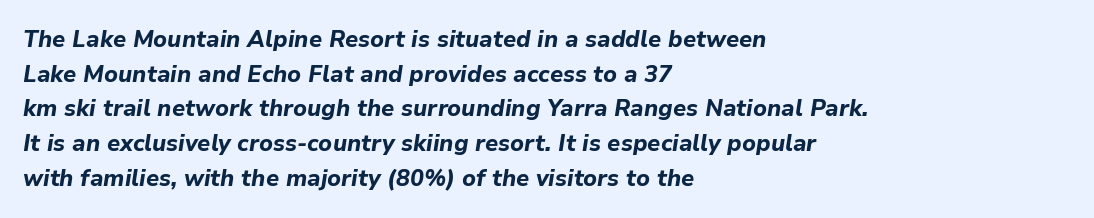
Q: Is the text bold? A: Yes.
Q: Is the text italic (slanted)? A: Yes, it leans right by about 9 degrees.
Q: Is the text underlined? A: No.
Q: How is the paragraph aligned? A: Left-aligned.
Q: Is the spacing between letters normal or unusually wide? A: Normal.
Q: Is the spacing between lines tight, normal or loose? A: Normal.
